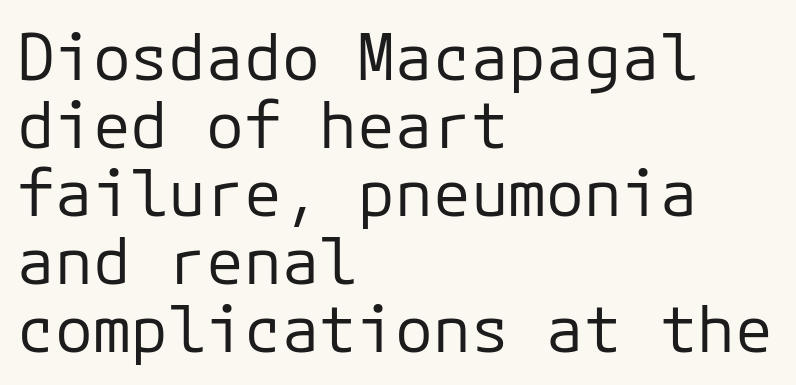
Q: Is the text bold? A: No.
Q: Is the text italic (slanted)? A: No, it is upright.
Q: Is the typeface a serif or a sans-serif typeface? A: Sans-serif.
Q: Is the text underlined? A: No.
Q: How is the paragraph aligned? A: Left-aligned.
Q: Is the spacing between letters normal or unusually wide? A: Normal.
Q: Is the spacing between lines tight, normal or loose? A: Tight.
Q: Width (condensed, normal, or wide)? A: Normal.
Q: Stroke contrast? A: Low.
Q: x-height? A: Medium.
